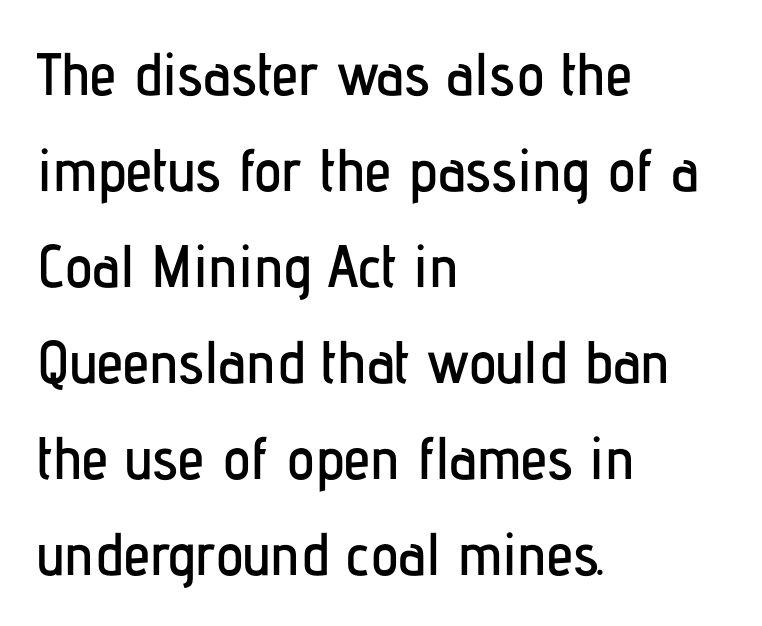
These lines sit exactly where default settings would place them. The rendering anchors every line to the left-hand side. Look at the tracking — it's just the regular setting, nothing added. To sum up the face: it is a sans, with no serifs. The passage shown is not underscored anywhere.
